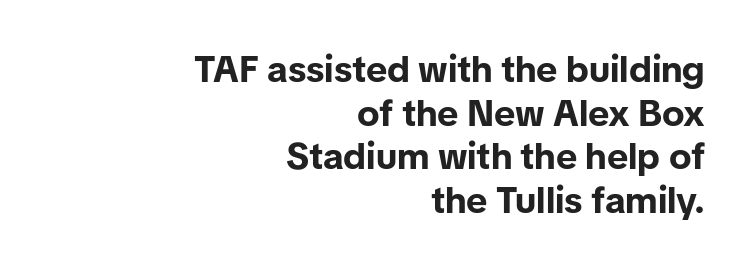
Q: Is the text bold? A: Yes.
Q: Is the text italic (slanted)? A: No, it is upright.
Q: Is the typeface a serif or a sans-serif typeface? A: Sans-serif.
Q: Is the text underlined? A: No.
Q: How is the paragraph aligned? A: Right-aligned.
Q: Is the spacing between letters normal or unusually wide? A: Normal.
Q: Width (condensed, normal, or wide)? A: Normal.
Q: Stroke contrast? A: Low.
Q: x-height? A: Medium.
Q: Monospaced? A: No.
